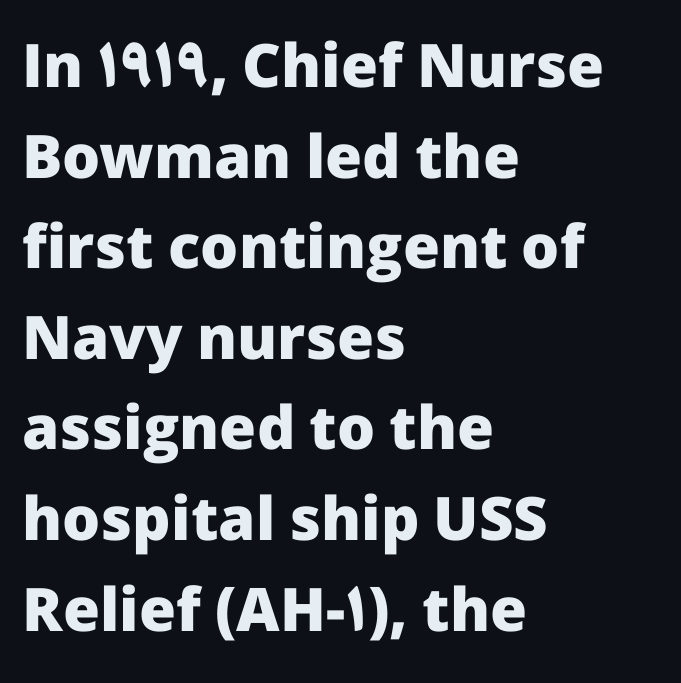
{"serif": "no", "italic": "no", "bold": "yes", "weight": "heavy", "width": "normal", "stroke_contrast": "low", "x_height": "medium", "monospaced": "no", "underline": "no", "align": "left", "line_spacing": "normal", "line_spacing_ratio": 1.51, "letter_spacing": "normal", "letter_spacing_em": 0.0, "glyph_px": 60}
